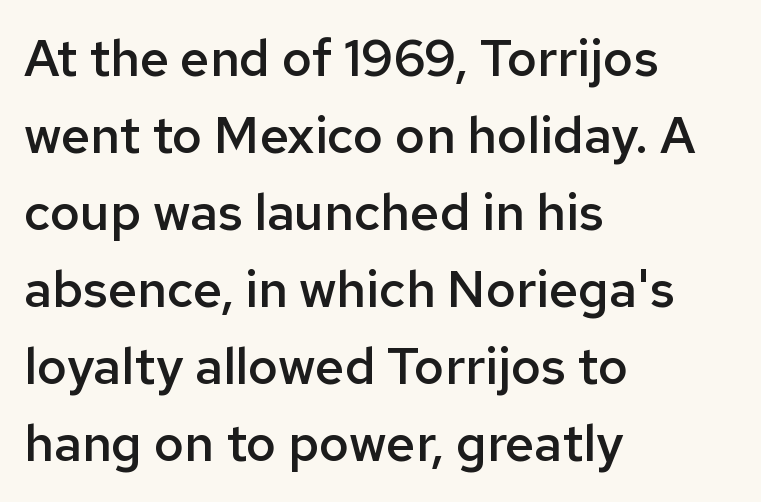
The image shows 51 px semibold sans-serif type, upright; set left-aligned, normal line spacing (1.51x), normal letter spacing, not underlined; low stroke contrast and a medium x-height.
